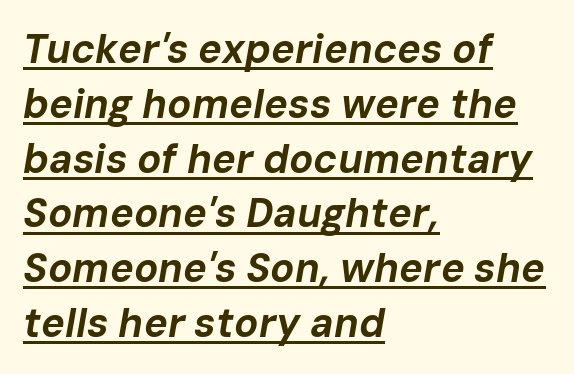
{"italic": "yes", "lean": "right", "slant_degrees": 10, "bold": "yes", "weight": "bold", "width": "normal", "stroke_contrast": "low", "x_height": "medium", "monospaced": "no", "underline": "yes", "align": "left", "line_spacing": "normal", "line_spacing_ratio": 1.37, "letter_spacing": "normal", "letter_spacing_em": 0.0, "glyph_px": 40}
